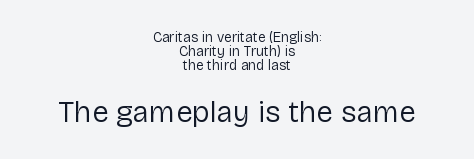
The image shows 30 px regular-weight sans-serif type, upright; set centered, tight line spacing (0.99x), normal letter spacing, not underlined; the second (bottom) block is 2.14x larger; low stroke contrast and a medium x-height.
